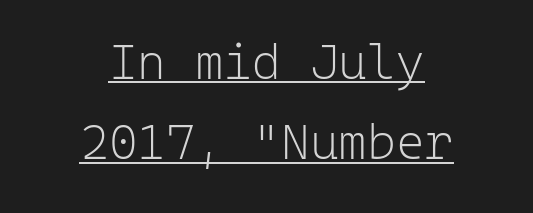
{"serif": "no", "italic": "no", "bold": "no", "weight": "light", "width": "normal", "stroke_contrast": "low", "x_height": "medium", "monospaced": "yes", "underline": "yes", "align": "center", "line_spacing": "normal", "line_spacing_ratio": 1.64, "letter_spacing": "normal", "letter_spacing_em": 0.0, "glyph_px": 49}
